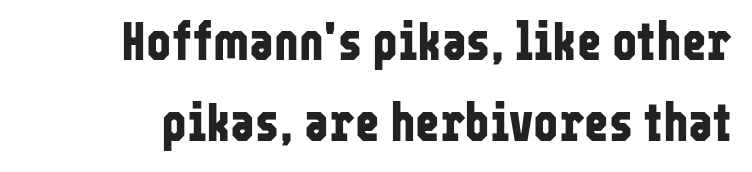
Q: Is the text bold? A: Yes.
Q: Is the text italic (slanted)? A: No, it is upright.
Q: Is the typeface a serif or a sans-serif typeface? A: Sans-serif.
Q: Is the text underlined? A: No.
Q: Is the spacing between letters normal or unusually wide? A: Normal.
Q: Is the spacing between lines tight, normal or loose? A: Normal.
Q: Width (condensed, normal, or wide)? A: Condensed.
Q: Stroke contrast? A: Low.
Q: x-height? A: Medium.
Q: Monospaced? A: No.
